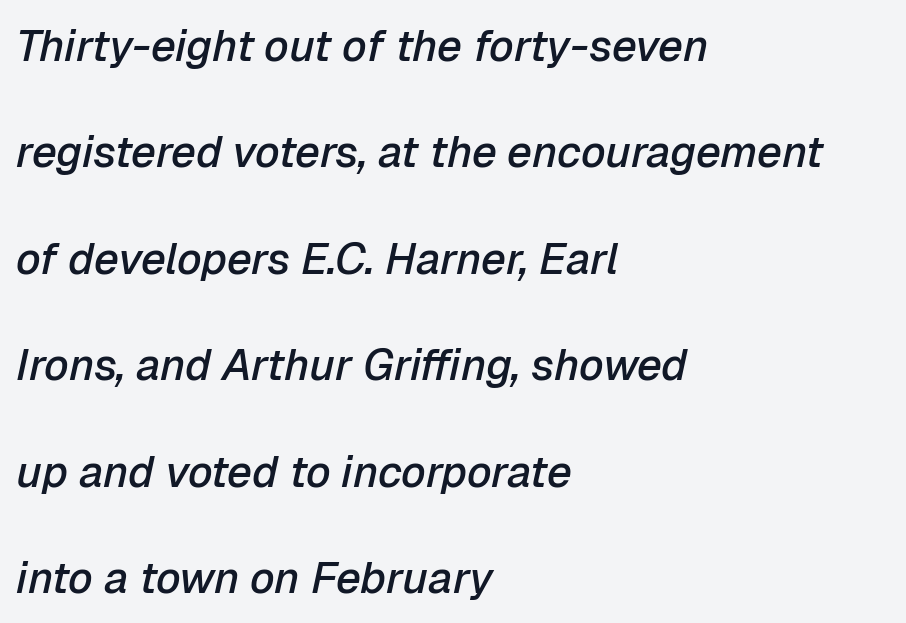
Q: Is the text bold? A: Semi-bold.
Q: Is the text italic (slanted)? A: Yes, it leans right by about 12 degrees.
Q: Is the text underlined? A: No.
Q: How is the paragraph aligned? A: Left-aligned.
Q: Is the spacing between letters normal or unusually wide? A: Normal.
Q: Is the spacing between lines tight, normal or loose? A: Loose.
Q: Width (condensed, normal, or wide)? A: Normal.
Q: Stroke contrast? A: Low.
Q: x-height? A: Medium.
Q: Monospaced? A: No.
